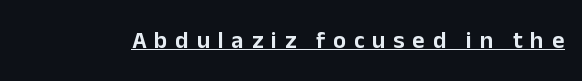
Tall strokes in this sample are plumb rather than angled. Loose tracking; the words dissolve into strings of separated letters. Each line of the rendering has a horizontal stroke beneath the glyphs.
